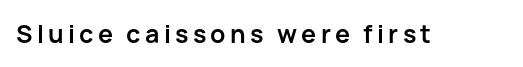
Q: Is the text bold? A: Yes.
Q: Is the text italic (slanted)? A: No, it is upright.
Q: Is the text underlined? A: No.
